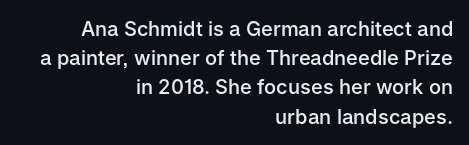
Q: Is the text bold? A: Semi-bold.
Q: Is the text italic (slanted)? A: No, it is upright.
Q: Is the text underlined? A: No.
Q: How is the paragraph aligned? A: Right-aligned.
Q: Is the spacing between letters normal or unusually wide? A: Normal.
Q: Is the spacing between lines tight, normal or loose? A: Normal.
